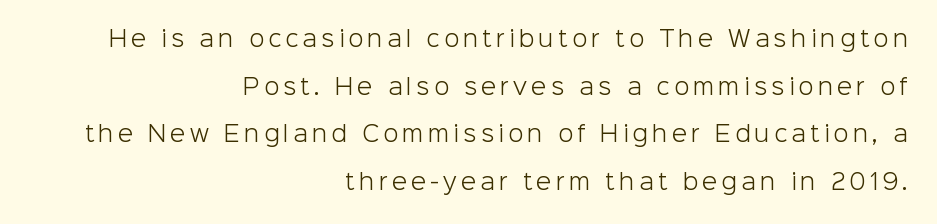
The image shows 22 px text type, upright; set right-aligned, loose line spacing (2.16x), not underlined.
